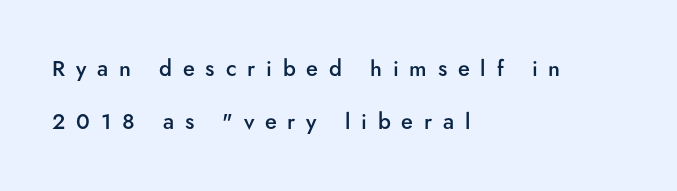
Q: Is the text bold? A: Semi-bold.
Q: Is the text italic (slanted)? A: No, it is upright.
Q: Is the text underlined? A: No.
Q: How is the paragraph aligned? A: Left-aligned.
Q: Is the spacing between letters normal or unusually wide? A: Unusually wide.
Q: Is the spacing between lines tight, normal or loose? A: Loose.
